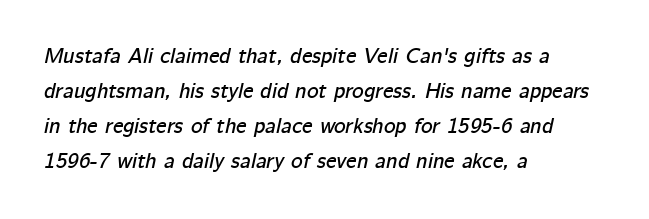
Q: Is the text italic (slanted)? A: Yes, it leans right by about 12 degrees.
Q: Is the text underlined? A: No.
Q: How is the paragraph aligned? A: Left-aligned.
Q: Is the spacing between letters normal or unusually wide? A: Normal.
Q: Is the spacing between lines tight, normal or loose? A: Normal.
